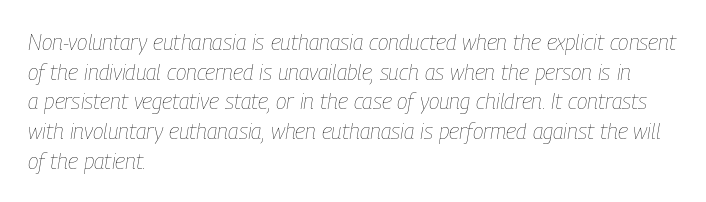
Q: Is the text bold? A: No.
Q: Is the text italic (slanted)? A: Yes, it leans right by about 9 degrees.
Q: Is the text underlined? A: No.
Q: How is the paragraph aligned? A: Left-aligned.
Q: Is the spacing between letters normal or unusually wide? A: Normal.
Q: Is the spacing between lines tight, normal or loose? A: Normal.
